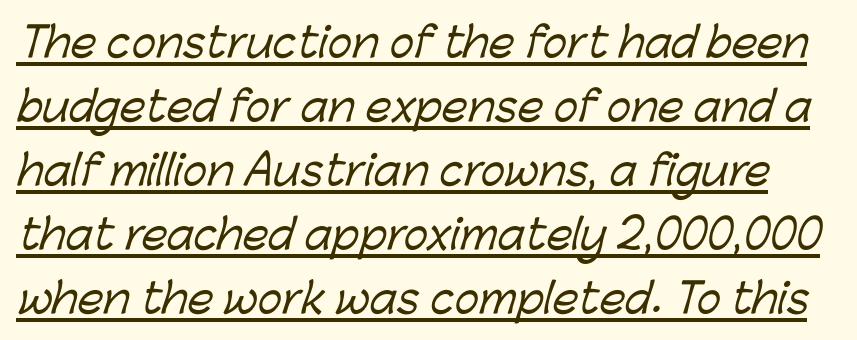
Quick note: interline space is typical. Spacing verdict: proportional, widths tailored to each character. The line texture is even and compact thanks to regular tracking. Compared with undecorated copy, this sample adds a rule below the words. The type family on display is of the sans-serif kind.
